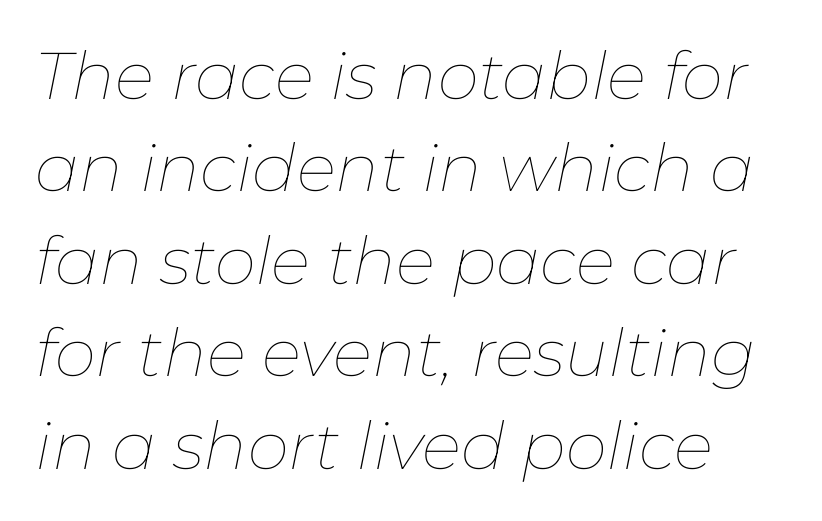
Q: Is the text bold? A: No.
Q: Is the text italic (slanted)? A: Yes, it leans right by about 11 degrees.
Q: Is the text underlined? A: No.
Q: Is the spacing between letters normal or unusually wide? A: Normal.
Q: Is the spacing between lines tight, normal or loose? A: Normal.
Q: Width (condensed, normal, or wide)? A: Normal.
Q: Stroke contrast? A: Low.
Q: x-height? A: Medium.
Q: Monospaced? A: No.
